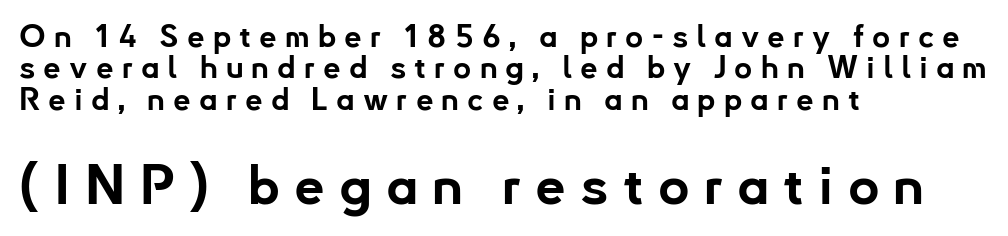
Q: Is the text bold? A: Yes.
Q: Is the text italic (slanted)? A: No, it is upright.
Q: Is the typeface a serif or a sans-serif typeface? A: Sans-serif.
Q: Is the text underlined? A: No.
Q: How is the paragraph aligned? A: Left-aligned.
Q: Is the spacing between letters normal or unusually wide? A: Unusually wide.
Q: Is the spacing between lines tight, normal or loose? A: Tight.
Q: Which block of text is set in a larger size, the first (top) or the second (bottom)? A: The second (bottom) one.
Q: Width (condensed, normal, or wide)? A: Normal.
Q: Stroke contrast? A: Low.
Q: x-height? A: Small.
Q: Monospaced? A: No.
